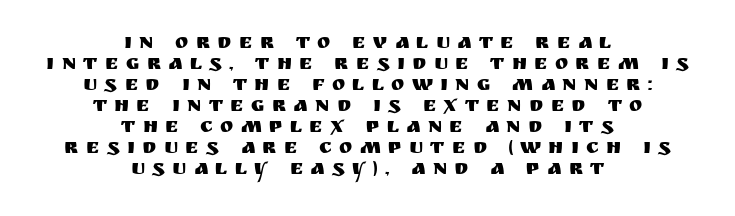
Horizontal alignment here is central, giving a formal, balanced look. Line spacing here is tight. No italicization has been applied; the sample stays upright. What stands out about the letter spacing? Its width — letters are far apart. The space beneath each line is pristine and unruled.
